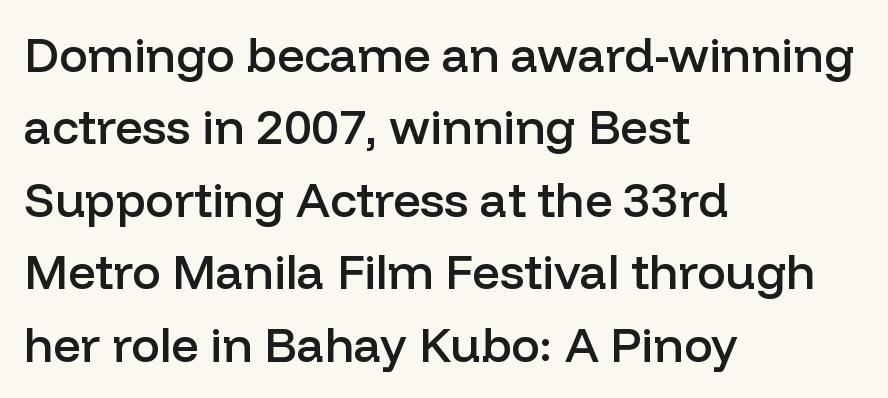
{"serif": "no", "italic": "no", "bold": "semi", "weight": "semibold", "width": "normal", "stroke_contrast": "low", "x_height": "medium", "monospaced": "no", "underline": "no", "align": "left", "line_spacing": "normal", "line_spacing_ratio": 1.51, "letter_spacing": "normal", "letter_spacing_em": 0.0, "glyph_px": 48}
